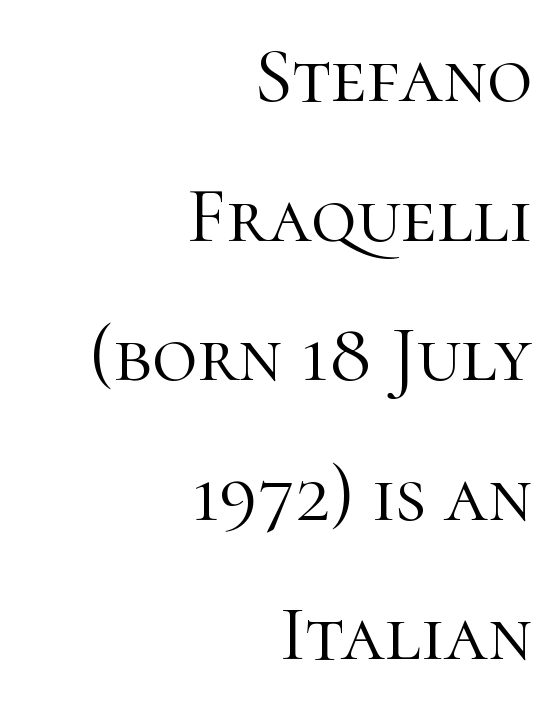
The typography opts for an upright posture over an oblique one. The rendering shows small feet on the letterforms — a serif design. These glyphs show unthickened strokes, regular width or finer. Honestly, there is no underline to notice here at all. What stands out about the letter spacing? Nothing — it is the standard amount.
